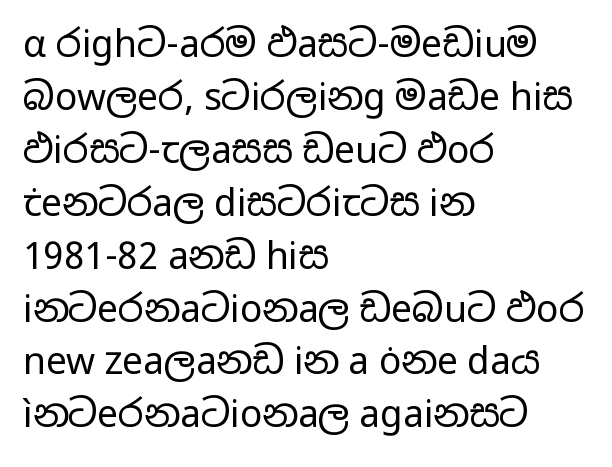
{"serif": "no", "italic": "no", "bold": "no", "weight": "regular", "width": "wide", "stroke_contrast": "low", "x_height": "medium", "monospaced": "no", "underline": "no", "align": "left", "line_spacing": "normal", "line_spacing_ratio": 1.43, "letter_spacing": "normal", "letter_spacing_em": 0.0, "glyph_px": 37}
